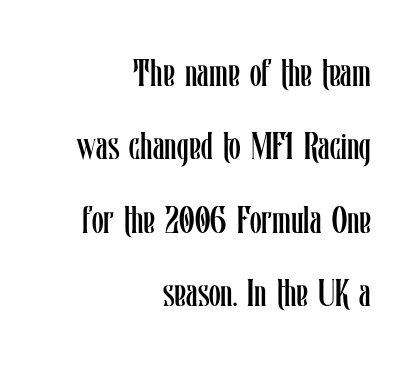
A typesetter would call this proportional, since set widths differ per character. Any mark beneath the type? The region is blank. Nothing heavy about these letters — not bold at all. Right-aligned paragraph, ragged on the left. How would I describe the line gaps? Wide and relaxed.
